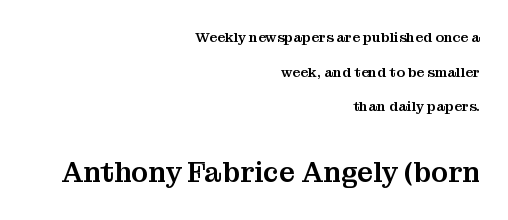
The image shows 28 px serif type, upright; set right-aligned, loose line spacing (2.47x), normal letter spacing, not underlined; the second (bottom) block is 2.0x larger; medium stroke contrast and a medium x-height.
